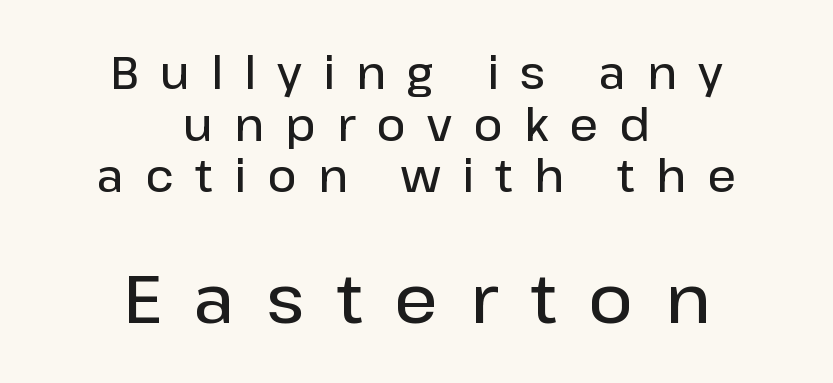
Q: Is the text bold? A: Semi-bold.
Q: Is the text italic (slanted)? A: No, it is upright.
Q: Is the typeface a serif or a sans-serif typeface? A: Sans-serif.
Q: Is the text underlined? A: No.
Q: How is the paragraph aligned? A: Centered.
Q: Is the spacing between letters normal or unusually wide? A: Unusually wide.
Q: Is the spacing between lines tight, normal or loose? A: Tight.
Q: Which block of text is set in a larger size, the first (top) or the second (bottom)? A: The second (bottom) one.
Q: Width (condensed, normal, or wide)? A: Normal.
Q: Stroke contrast? A: Low.
Q: x-height? A: Medium.
Q: Monospaced? A: No.
